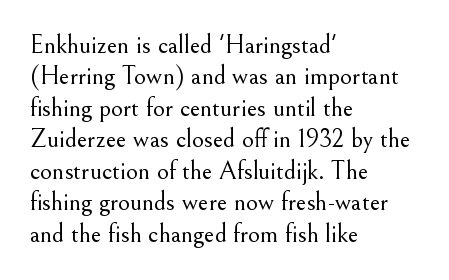
The image shows 26 px text type, upright; set left-aligned, line spacing 1.21x, normal letter spacing, not underlined.
